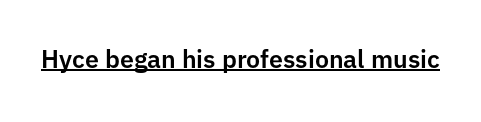
You can tell it's not italic because the verticals are truly vertical. Honestly, the letter spacing is just normal — you wouldn't notice it. Students, observe the line beneath the letters — that is underlining.
